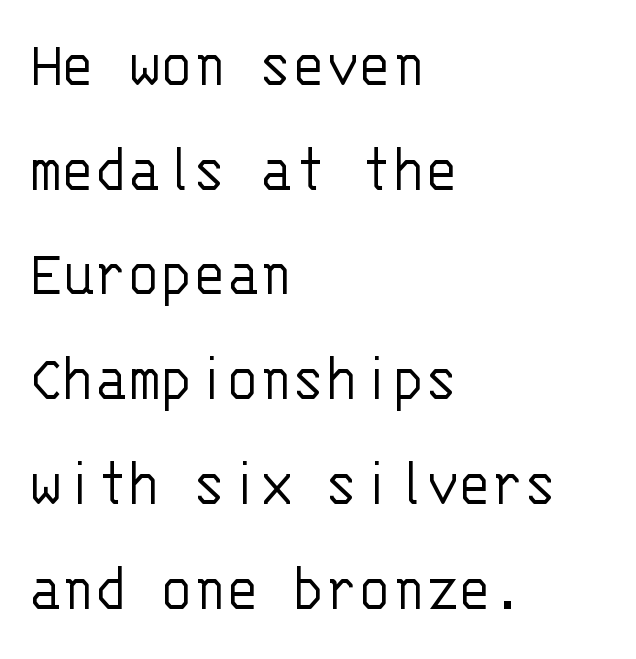
Q: Is the text bold? A: No.
Q: Is the text italic (slanted)? A: No, it is upright.
Q: Is the typeface a serif or a sans-serif typeface? A: Sans-serif.
Q: Is the text underlined? A: No.
Q: How is the paragraph aligned? A: Left-aligned.
Q: Is the spacing between letters normal or unusually wide? A: Normal.
Q: Is the spacing between lines tight, normal or loose? A: Normal.
Q: Width (condensed, normal, or wide)? A: Normal.
Q: Stroke contrast? A: Low.
Q: x-height? A: Large.
Q: Monospaced? A: Yes.
